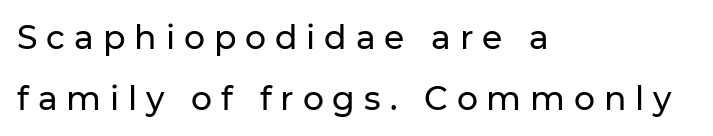
{"serif": "no", "italic": "no", "width": "normal", "stroke_contrast": "low", "x_height": "medium", "monospaced": "no", "underline": "no", "align": "left", "line_spacing_ratio": 1.84, "letter_spacing": "wide", "letter_spacing_em": 0.27, "glyph_px": 33}
